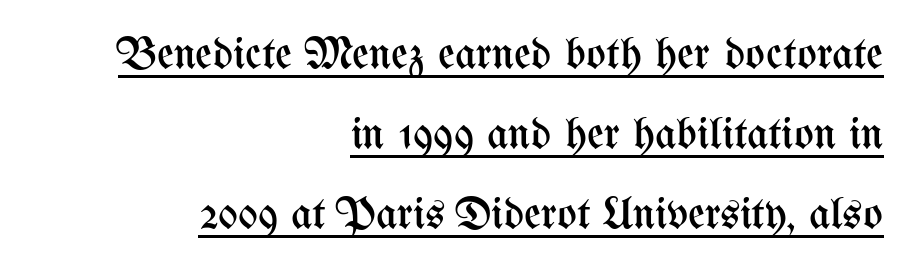
Q: Is the text bold? A: No.
Q: Is the text italic (slanted)? A: No, it is upright.
Q: Is the text underlined? A: Yes.
Q: How is the paragraph aligned? A: Right-aligned.
Q: Is the spacing between letters normal or unusually wide? A: Normal.
Q: Width (condensed, normal, or wide)? A: Condensed.
Q: Stroke contrast? A: Medium.
Q: x-height? A: Medium.
Q: Monospaced? A: No.
